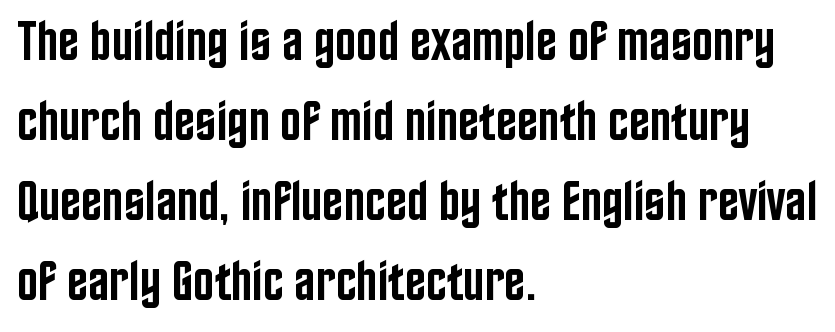
The image shows 56 px semibold, condensed sans-serif type, upright; set left-aligned, normal line spacing (1.43x), normal letter spacing, not underlined; low stroke contrast and a large x-height.
